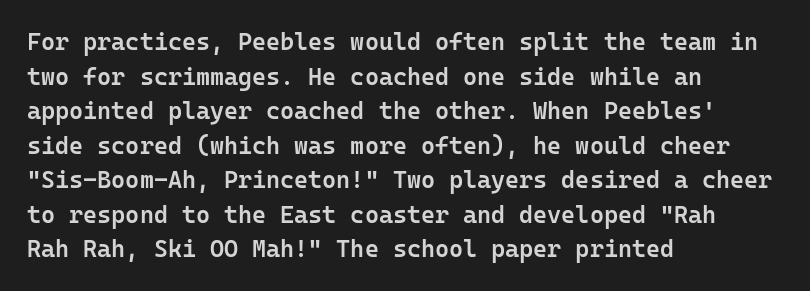
Q: Is the text bold? A: Semi-bold.
Q: Is the text italic (slanted)? A: No, it is upright.
Q: Is the text underlined? A: No.
Q: How is the paragraph aligned? A: Left-aligned.
Q: Is the spacing between letters normal or unusually wide? A: Normal.
Q: Is the spacing between lines tight, normal or loose? A: Normal.
